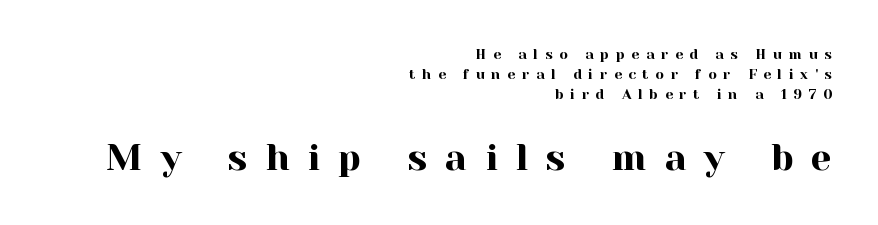
The image shows 37 px serif type, upright; set right-aligned, normal line spacing (1.43x), unusually wide letter spacing (+0.48 em), not underlined; the second (bottom) block is 2.64x larger; a medium x-height.
